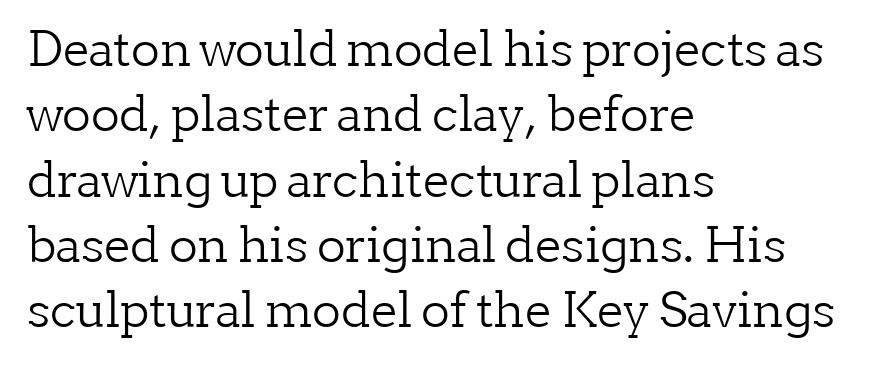
{"serif": "yes", "italic": "no", "bold": "no", "weight": "light", "width": "normal", "stroke_contrast": "low", "x_height": "medium", "monospaced": "no", "underline": "no", "align": "left", "line_spacing": "normal", "line_spacing_ratio": 1.36, "letter_spacing": "normal", "letter_spacing_em": 0.0, "glyph_px": 48}
